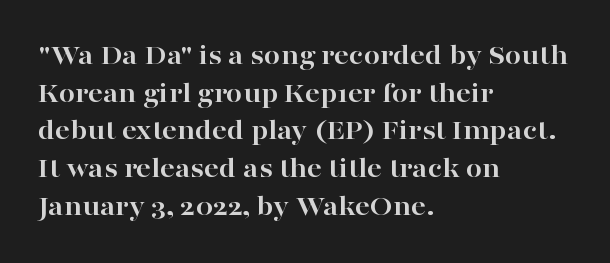
Regarding serifs, this sample has them. Layout note: lines flush left. Varying glyph widths throughout — classic text-font behaviour. The lettering stays uniformly vertical, giving the passage a roman look. The zone under the glyphs is completely vacant. Nobody touched the tracking dial on this one.
